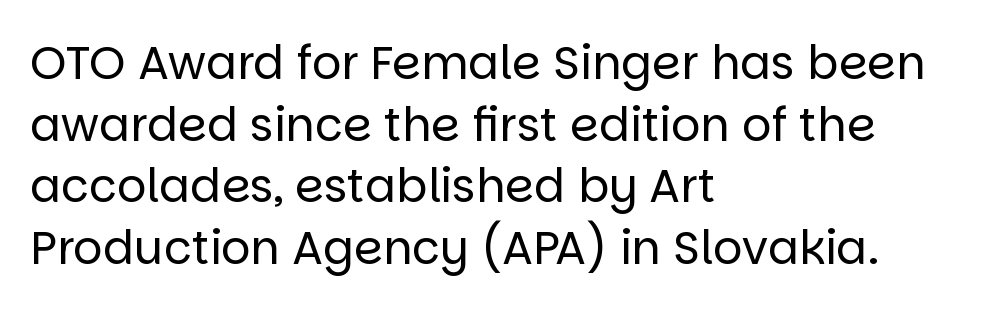
The image shows 46 px regular-weight sans-serif type, upright; set left-aligned, normal line spacing (1.34x), normal letter spacing, not underlined; low stroke contrast and a large x-height.
